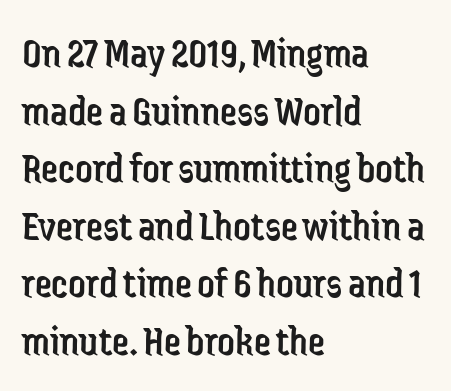
Leading: standard. These lines stack with their left ends in a neat column. Vertical stems look standard width or narrower in stroke. Does extra space separate the letters? No, they use regular spacing. Italic: no, the glyphs are upright roman. Do the characters align in a grid? No, the font is proportional.
